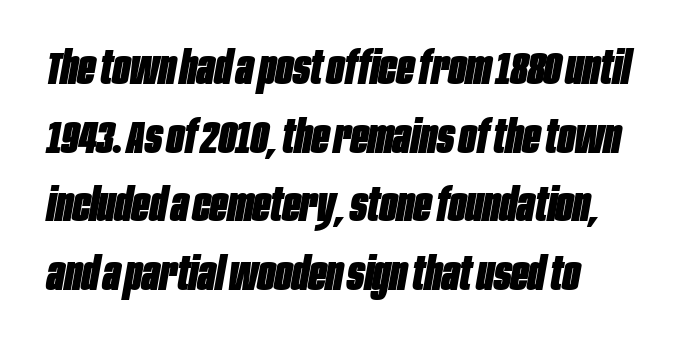
Q: Is the text bold? A: Yes.
Q: Is the text italic (slanted)? A: Yes, it leans right by about 10 degrees.
Q: Is the text underlined? A: No.
Q: How is the paragraph aligned? A: Left-aligned.
Q: Is the spacing between letters normal or unusually wide? A: Normal.
Q: Is the spacing between lines tight, normal or loose? A: Normal.
Q: Width (condensed, normal, or wide)? A: Condensed.
Q: Stroke contrast? A: Low.
Q: x-height? A: Large.
Q: Monospaced? A: No.
